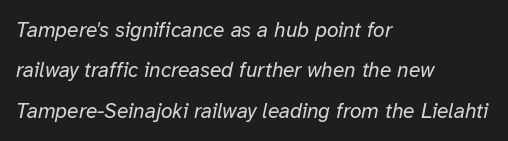
Compared with a centered layout, this one pins lines to the left instead. Compared with a typical body face, this is equally light or lighter still. In terms of leading, this rendering errs on the spacious side. There is no visible air inserted between adjacent glyphs.
